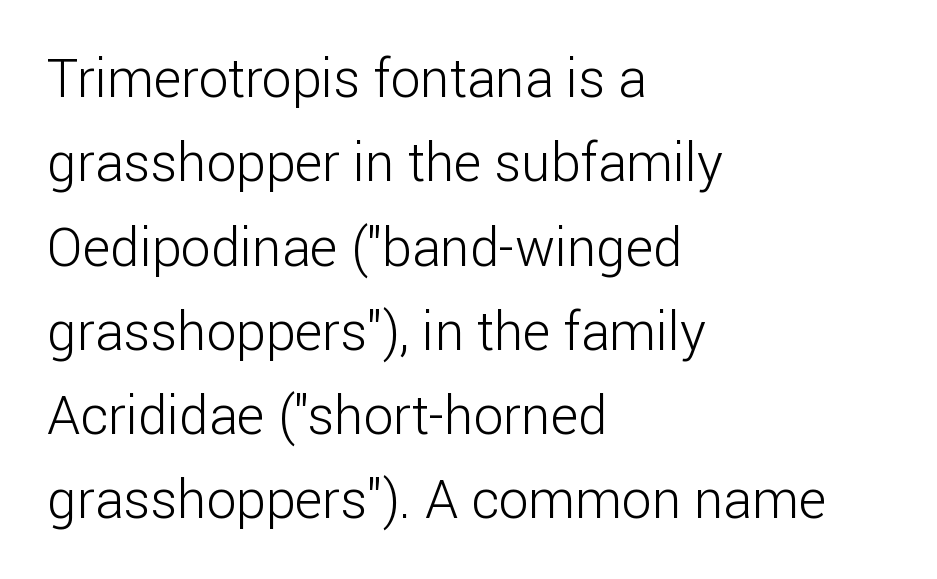
The image shows 53 px light sans-serif type, upright; set left-aligned, normal line spacing (1.59x), normal letter spacing, not underlined; low stroke contrast and a medium x-height.
